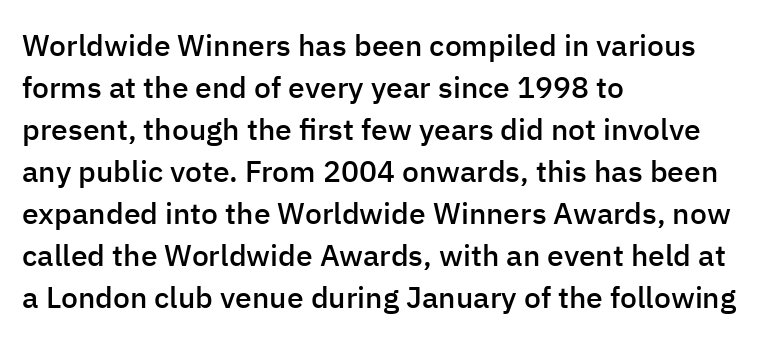
The image shows 30 px semibold sans-serif type, upright; set left-aligned, normal line spacing (1.4x), normal letter spacing, not underlined; low stroke contrast and a medium x-height.
